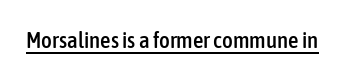
{"italic": "no", "underline": "yes", "letter_spacing": "normal", "letter_spacing_em": 0.0, "glyph_px": 23}
